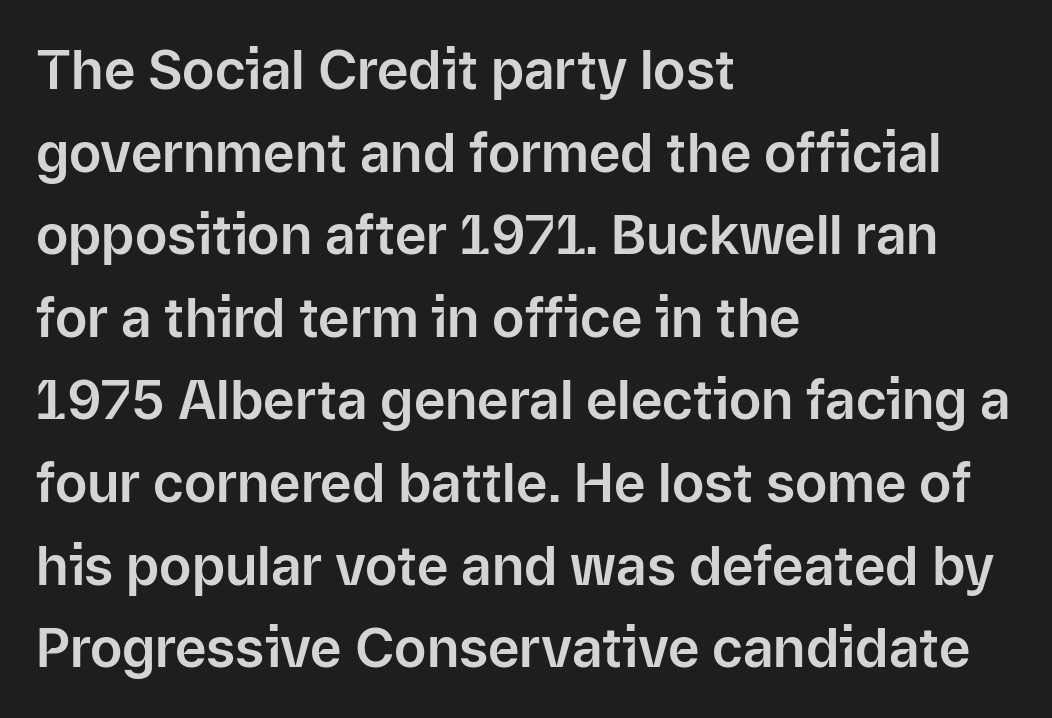
Does the lettering tilt? It doesn't — this is upright. These lines stack with their left ends in a neat column. A typesetter would call this zero additional tracking. Do the characters align in a grid? No, the font is proportional.
